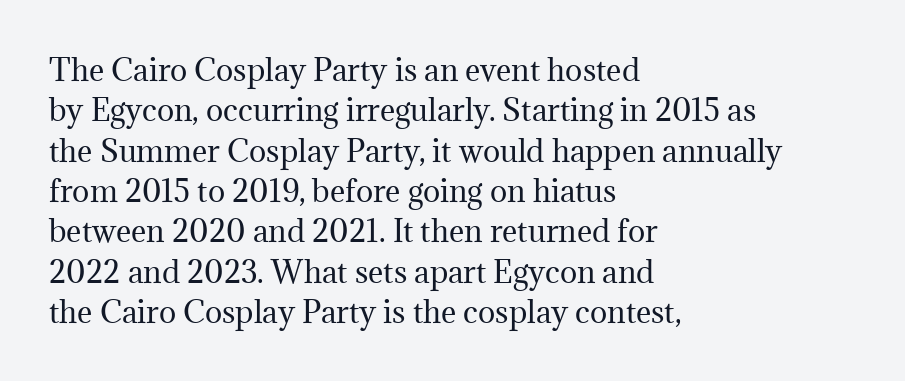
The image shows 29 px regular-weight serif type, upright; set left-aligned, normal line spacing (1.39x), normal letter spacing, not underlined; medium stroke contrast and a medium x-height.
